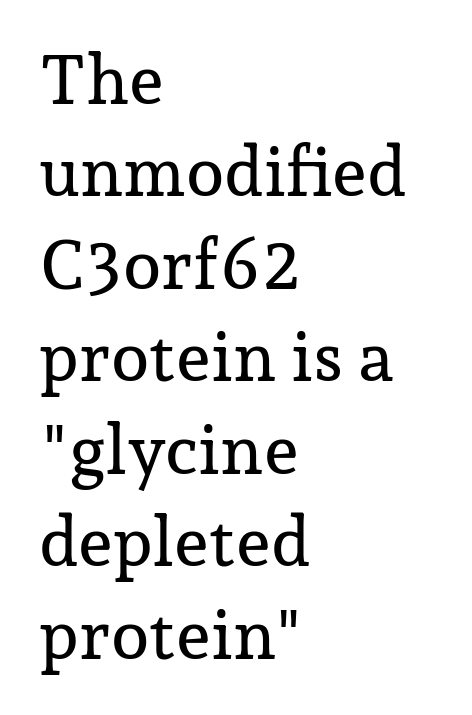
Successive baselines arrive at the customary interval. Ordinary non-slanted type is in use. A bare baseline throughout the passage. The passage shown is typeset with a serif family. Do the characters align in a grid? No, the font is proportional.
